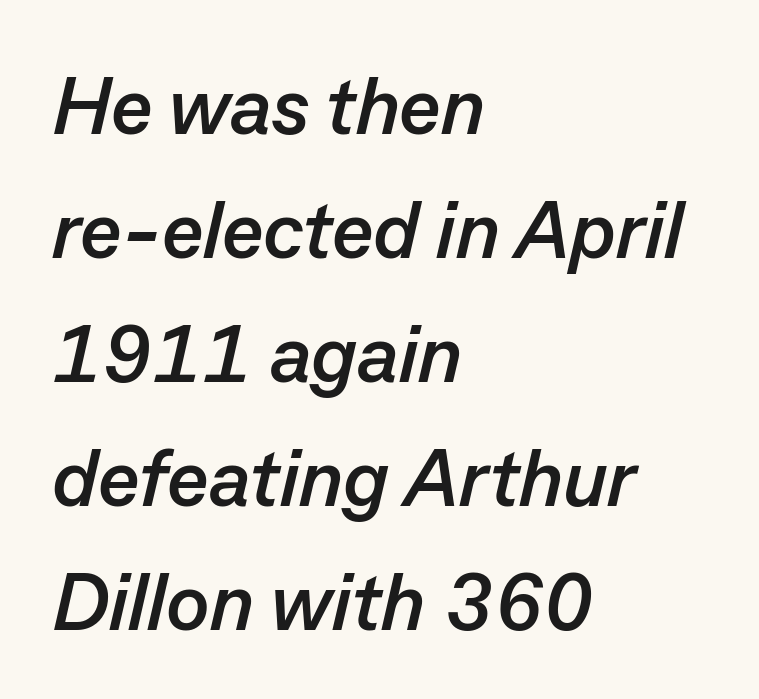
Bold? Absolutely — the strokes are thick and heavy. The typography opts for an oblique posture over an upright one. Note the varied advance widths — an 'i' is clearly narrower than an 'm'. A normal amount of white space separates one row of letters from the next. This rendering uses left alignment, leaving the right contour irregular. Words float on clear page, feet unadorned.
